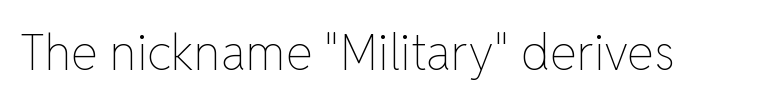
{"italic": "no", "bold": "no", "weight": "thin", "width": "normal", "stroke_contrast": "low", "x_height": "medium", "monospaced": "no", "underline": "no", "letter_spacing": "normal", "letter_spacing_em": 0.0, "glyph_px": 49}
